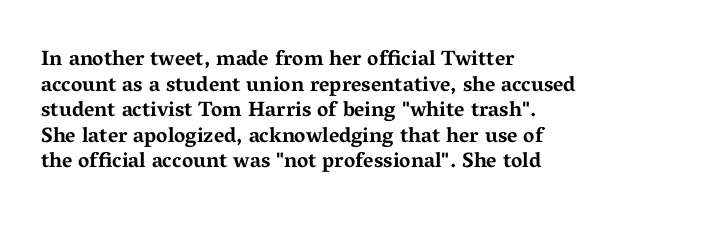
The image shows 21 px bold type, upright; set left-aligned, line spacing 1.22x, normal letter spacing, not underlined.
